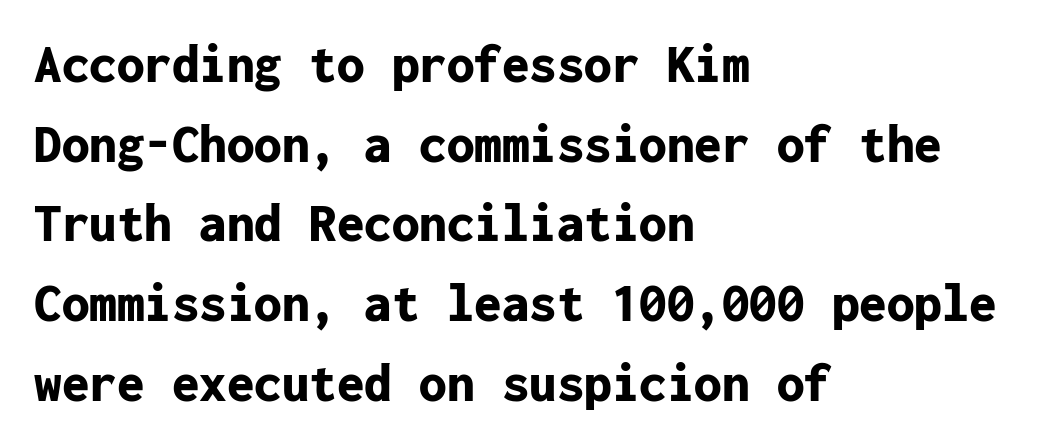
The typeface chosen for these lines omits serifs. Caption: standard tracking, unaltered. The face used here is monospaced, like something from a code editor. Does the lettering tilt? It doesn't — this is upright. Every letter is thick-stroked: bold, no question. If you measured baseline to baseline, you'd find a middling distance.
